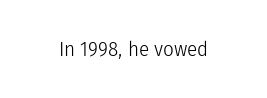
The image shows 21 px text type, upright; set normal letter spacing, not underlined.
